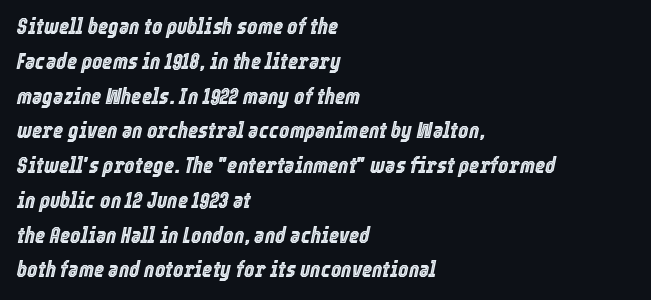
Q: Is the text italic (slanted)? A: Yes, it leans right by about 12 degrees.
Q: Is the text underlined? A: No.
Q: How is the paragraph aligned? A: Left-aligned.
Q: Is the spacing between letters normal or unusually wide? A: Normal.
Q: Is the spacing between lines tight, normal or loose? A: Normal.
